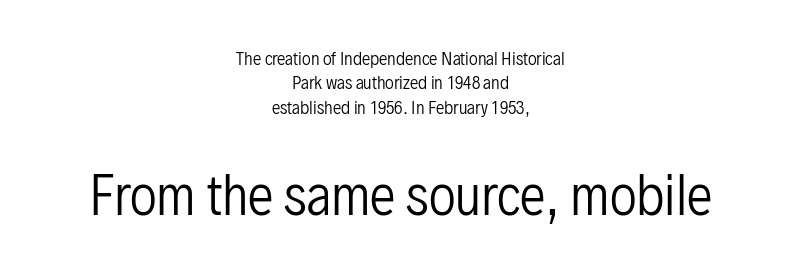
Q: Is the text bold? A: No.
Q: Is the text italic (slanted)? A: No, it is upright.
Q: Is the typeface a serif or a sans-serif typeface? A: Sans-serif.
Q: Is the text underlined? A: No.
Q: How is the paragraph aligned? A: Centered.
Q: Is the spacing between letters normal or unusually wide? A: Normal.
Q: Is the spacing between lines tight, normal or loose? A: Normal.
Q: Which block of text is set in a larger size, the first (top) or the second (bottom)? A: The second (bottom) one.
Q: Width (condensed, normal, or wide)? A: Condensed.
Q: Stroke contrast? A: Low.
Q: x-height? A: Medium.
Q: Monospaced? A: No.
